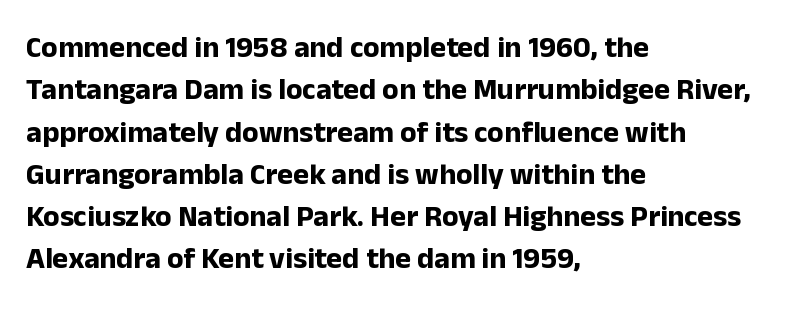
The image shows 30 px bold sans-serif type, upright; set left-aligned, normal line spacing (1.41x), normal letter spacing, not underlined; low stroke contrast and a medium x-height.
